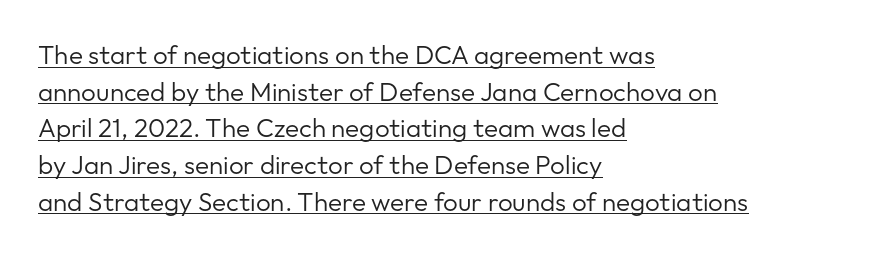
You can see a thin bar hugging the bottom of the glyphs. It's the straight-up-and-down kind of type. The typesetter chose a ragged-right arrangement here. In terms of letterspacing, this is plain default setting.
